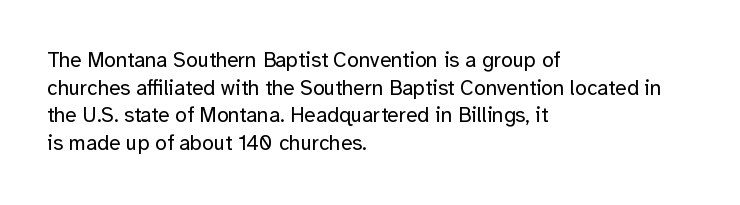
Every stem runs plumb, perpendicular to the baseline. Leftover space on each line is placed entirely after the last word. Check the space under the baseline: it is left empty. This reads as an unemphasized weight, regular at the heaviest. Caption: standard tracking, unaltered.
